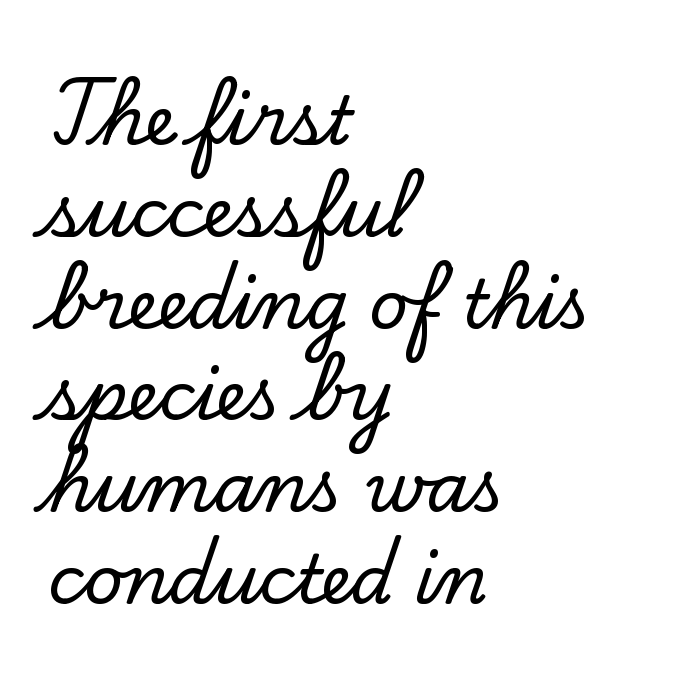
{"serif": "yes", "width": "normal", "stroke_contrast": "low", "x_height": "small", "monospaced": "no", "underline": "no", "align": "left", "line_spacing": "normal", "line_spacing_ratio": 1.35, "letter_spacing": "normal", "letter_spacing_em": 0.0, "glyph_px": 68}
